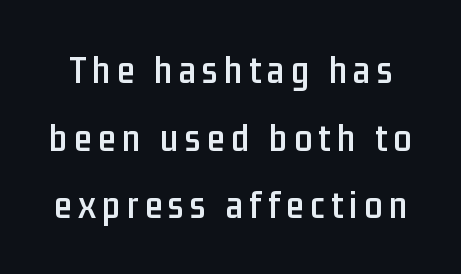
The image shows 40 px condensed sans-serif type, upright; set normal line spacing (1.69x), not underlined; low stroke contrast and a medium x-height.
